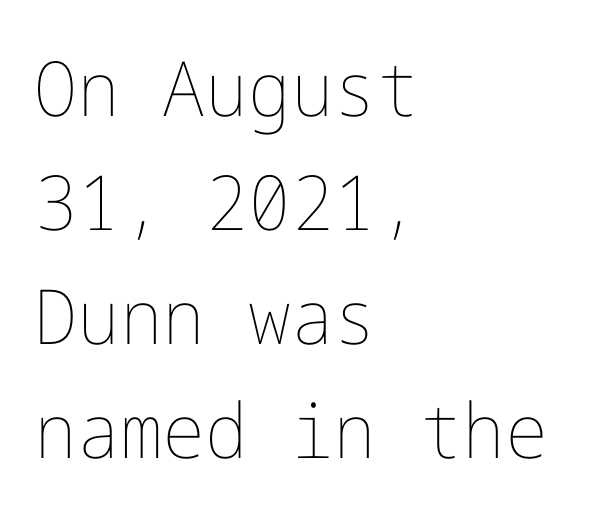
{"italic": "no", "bold": "no", "weight": "thin", "width": "normal", "stroke_contrast": "low", "x_height": "medium", "underline": "no", "align": "left", "line_spacing": "normal", "line_spacing_ratio": 1.5, "letter_spacing": "normal", "letter_spacing_em": 0.0, "glyph_px": 76}
